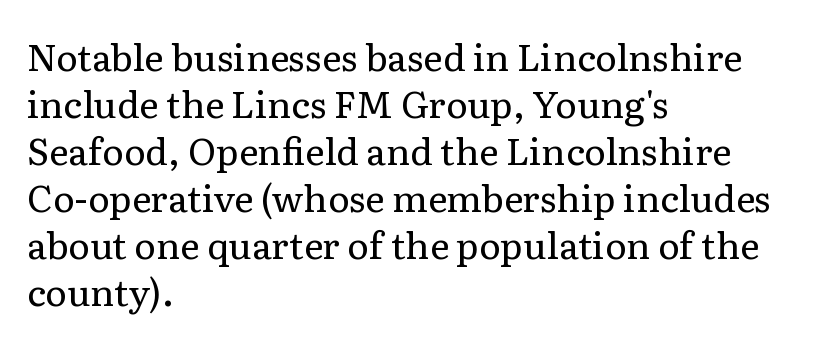
{"serif": "yes", "italic": "no", "bold": "no", "weight": "regular", "width": "normal", "stroke_contrast": "low", "x_height": "medium", "monospaced": "no", "underline": "no", "align": "left", "line_spacing": "normal", "line_spacing_ratio": 1.27, "letter_spacing": "normal", "letter_spacing_em": 0.0, "glyph_px": 37}
